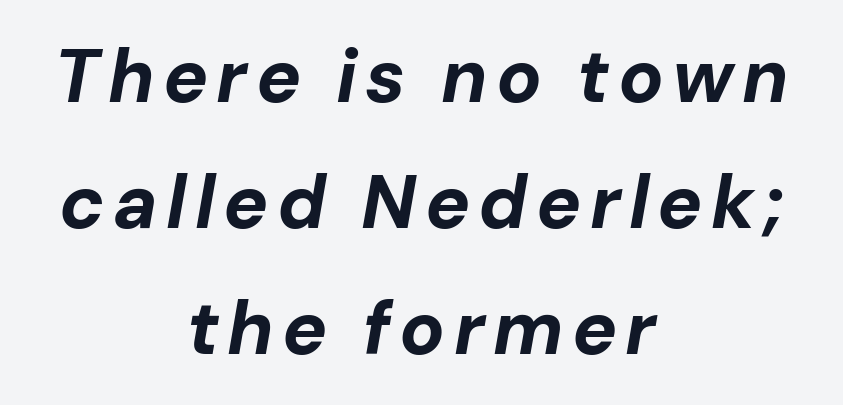
Q: Is the text bold? A: Yes.
Q: Is the text italic (slanted)? A: Yes, it leans right by about 10 degrees.
Q: Is the text underlined? A: No.
Q: How is the paragraph aligned? A: Centered.
Q: Is the spacing between lines tight, normal or loose? A: Normal.
Q: Width (condensed, normal, or wide)? A: Normal.
Q: Stroke contrast? A: Low.
Q: x-height? A: Medium.
Q: Monospaced? A: No.
